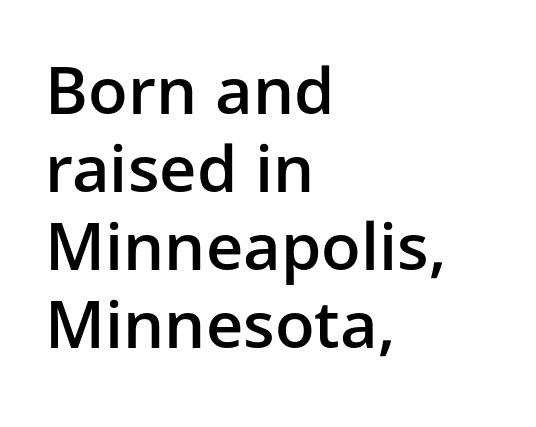
Q: Is the text bold? A: Semi-bold.
Q: Is the text italic (slanted)? A: No, it is upright.
Q: Is the typeface a serif or a sans-serif typeface? A: Sans-serif.
Q: Is the text underlined? A: No.
Q: How is the paragraph aligned? A: Left-aligned.
Q: Is the spacing between letters normal or unusually wide? A: Normal.
Q: Width (condensed, normal, or wide)? A: Normal.
Q: Stroke contrast? A: Low.
Q: x-height? A: Medium.
Q: Monospaced? A: No.
